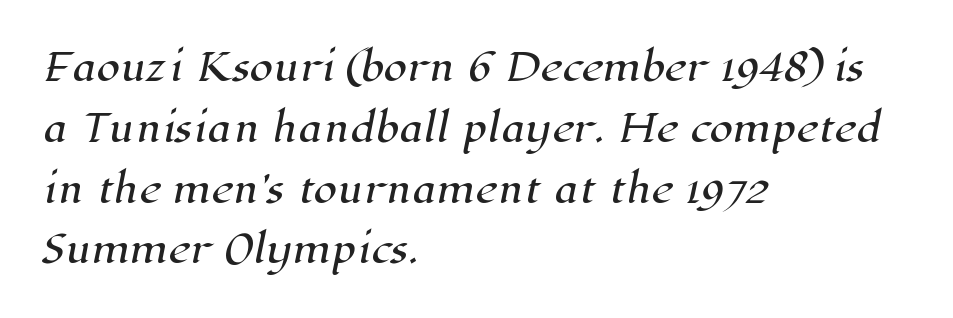
{"serif": "yes", "width": "normal", "stroke_contrast": "high", "x_height": "medium", "monospaced": "no", "underline": "no", "align": "left", "line_spacing": "normal", "line_spacing_ratio": 1.6, "letter_spacing": "normal", "letter_spacing_em": 0.0, "glyph_px": 38}
